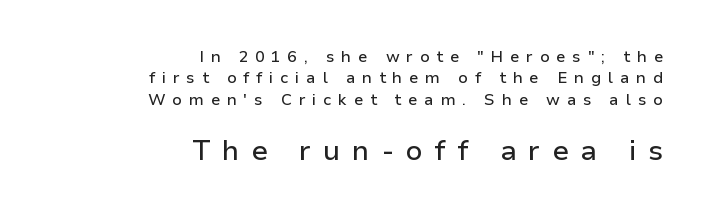
The image shows 28 px sans-serif type, upright; set right-aligned, normal line spacing (1.33x), unusually wide letter spacing (+0.42 em), not underlined; the second (bottom) block is 1.75x larger; low stroke contrast and a medium x-height.
